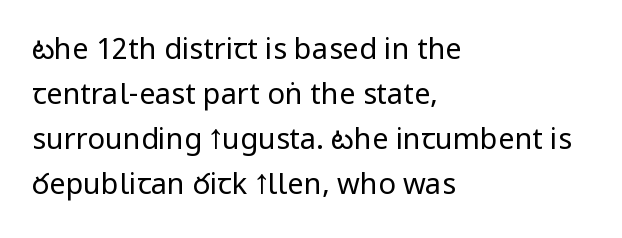
Q: Is the text bold? A: No.
Q: Is the text italic (slanted)? A: No, it is upright.
Q: Is the typeface a serif or a sans-serif typeface? A: Sans-serif.
Q: Is the text underlined? A: No.
Q: How is the paragraph aligned? A: Left-aligned.
Q: Is the spacing between letters normal or unusually wide? A: Normal.
Q: Is the spacing between lines tight, normal or loose? A: Normal.
Q: Width (condensed, normal, or wide)? A: Condensed.
Q: Stroke contrast? A: Low.
Q: x-height? A: Large.
Q: Monospaced? A: No.
